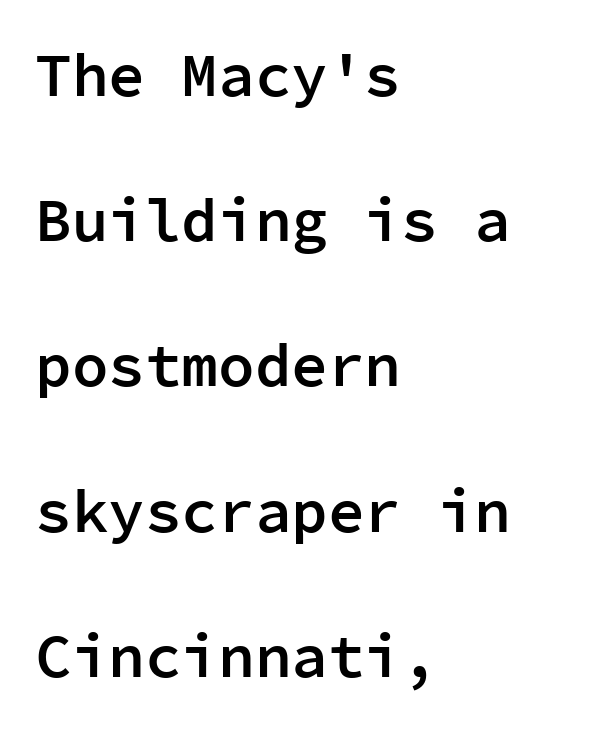
The image shows 61 px semibold sans-serif type, upright, monospaced; set left-aligned, loose line spacing (2.38x), normal letter spacing, not underlined; low stroke contrast and a medium x-height.
